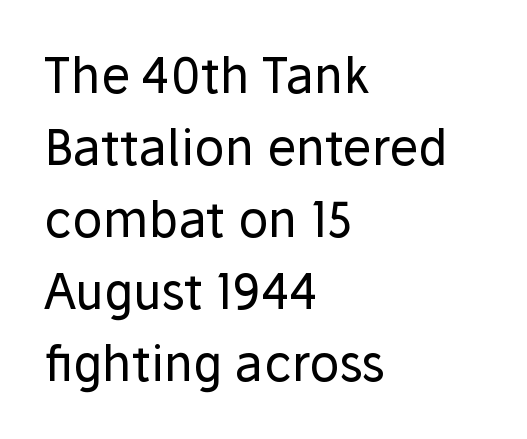
Q: Is the text bold? A: No.
Q: Is the text italic (slanted)? A: No, it is upright.
Q: Is the typeface a serif or a sans-serif typeface? A: Sans-serif.
Q: Is the text underlined? A: No.
Q: How is the paragraph aligned? A: Left-aligned.
Q: Is the spacing between letters normal or unusually wide? A: Normal.
Q: Is the spacing between lines tight, normal or loose? A: Normal.
Q: Width (condensed, normal, or wide)? A: Normal.
Q: Stroke contrast? A: Low.
Q: x-height? A: Medium.
Q: Monospaced? A: No.
